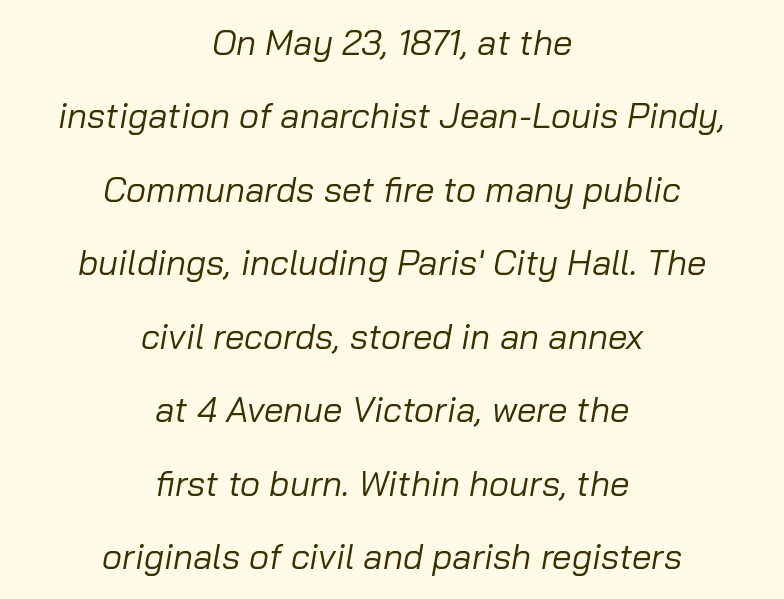
The text block is weighted toward neither margin, spreading evenly from the middle. Weight class: somewhere from thin through regular. A typesetter would call this proportional, since set widths differ per character. Decoration check: the copy has no underline. The letterforms sit shoulder to shoulder at normal distance. Interline gaps are noticeably wide in this sample.
